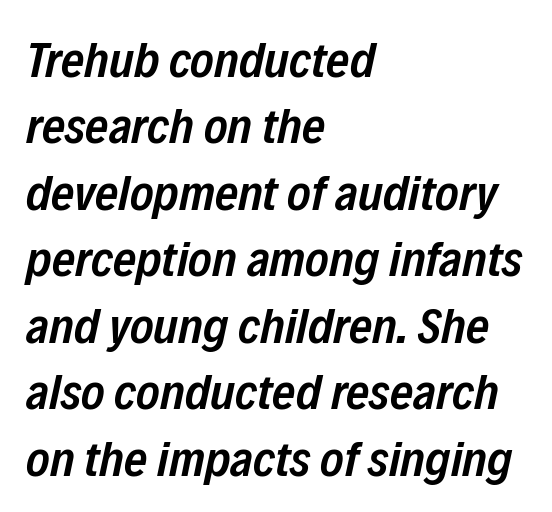
In CSS terms this would be text-align: left. This sample uses plain, unmodified letter spacing. These lines were composed using italics. Is this a fixed-width face? No — the glyphs have proportional, varying widths. Each new line begins a customary step beneath the previous one. Notice the strokes are somewhat thickened but not fully heavy: this is a semibold.
